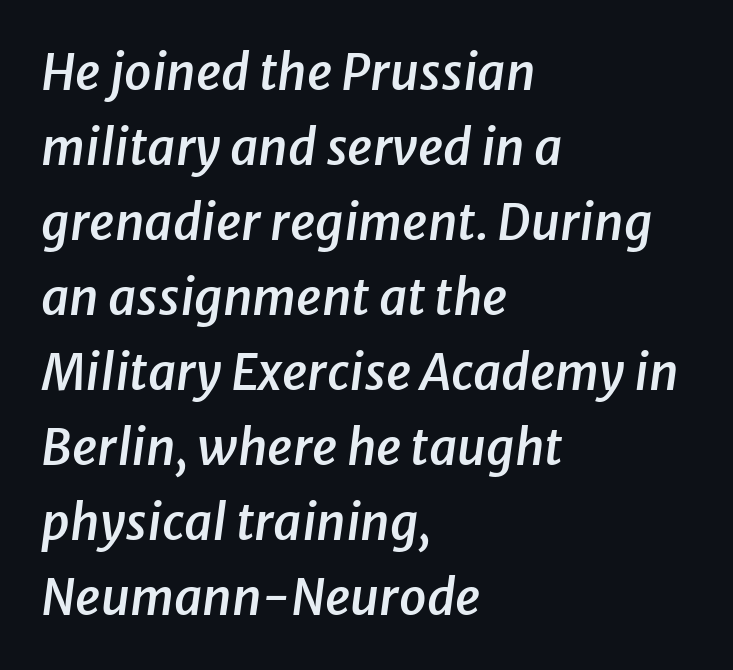
{"italic": "yes", "lean": "right", "slant_degrees": 8, "bold": "semi", "weight": "semibold", "width": "normal", "stroke_contrast": "low", "x_height": "medium", "monospaced": "no", "underline": "no", "align": "left", "line_spacing": "normal", "line_spacing_ratio": 1.53, "letter_spacing": "normal", "letter_spacing_em": 0.0, "glyph_px": 49}
